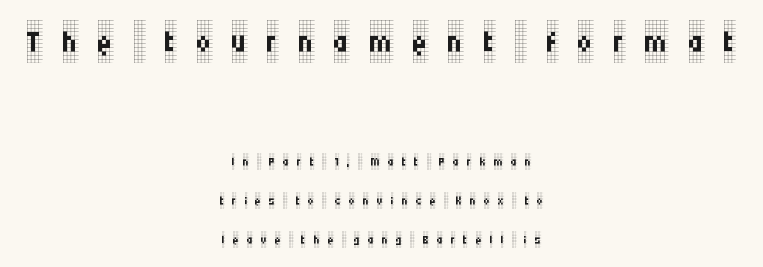
Quick note: not italic, upright. The rendering positions every line midway between the sides. Loosely led — the rows are spread out. Is this a fixed-width face? No — the glyphs have proportional, varying widths. Each stroke keeps to a modest, everyday thickness or less. These lines have a slow, spaced-out rhythm from letter to letter.
